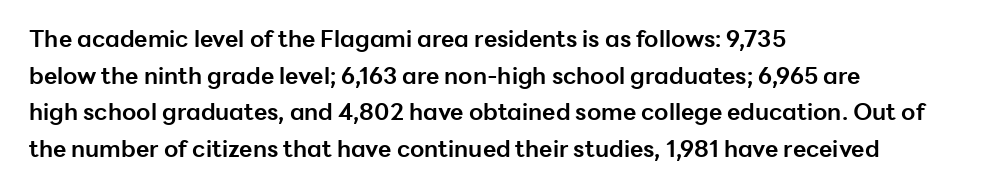
Q: Is the text bold? A: Yes.
Q: Is the text italic (slanted)? A: No, it is upright.
Q: Is the text underlined? A: No.
Q: How is the paragraph aligned? A: Left-aligned.
Q: Is the spacing between letters normal or unusually wide? A: Normal.
Q: Is the spacing between lines tight, normal or loose? A: Normal.
